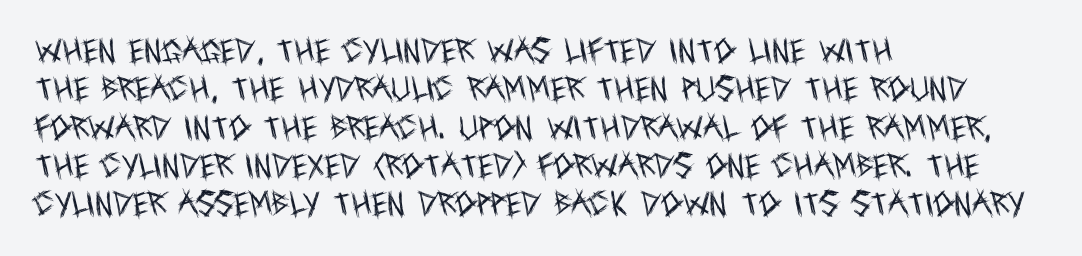
Every row of glyphs begins at an identical x-position on the left. A roman cut, with each character standing at attention. Does the leading feel generous? No, just average. The tracking reads as untouched default to a designer's eye.
